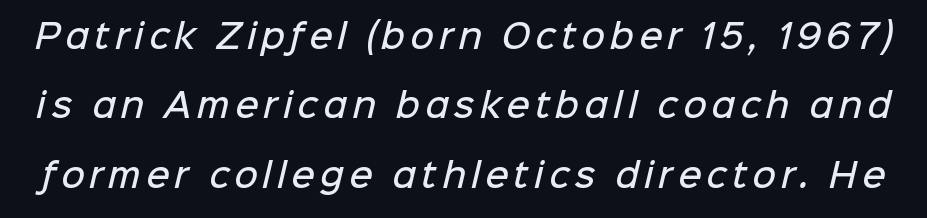
Q: Is the text bold? A: Semi-bold.
Q: Is the typeface a serif or a sans-serif typeface? A: Sans-serif.
Q: Is the text underlined? A: No.
Q: Is the spacing between lines tight, normal or loose? A: Loose.
Q: Width (condensed, normal, or wide)? A: Normal.
Q: Stroke contrast? A: Low.
Q: x-height? A: Medium.
Q: Monospaced? A: No.
